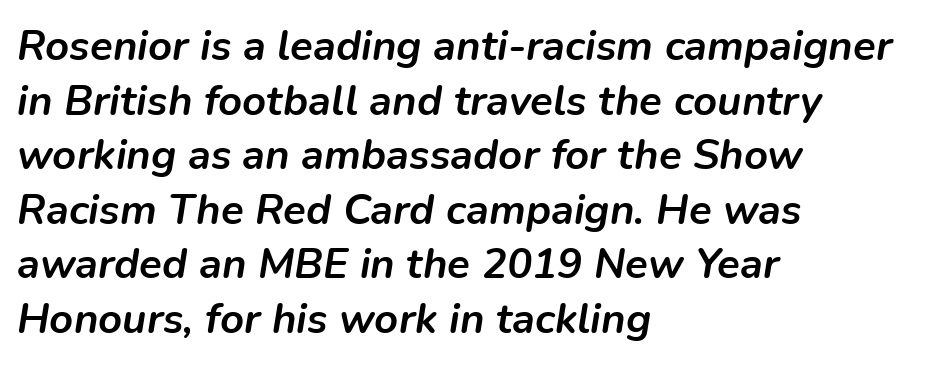
{"italic": "yes", "lean": "right", "slant_degrees": 9, "bold": "yes", "weight": "semibold", "width": "normal", "stroke_contrast": "low", "x_height": "medium", "monospaced": "no", "underline": "no", "align": "left", "line_spacing": "normal", "line_spacing_ratio": 1.3, "letter_spacing": "normal", "letter_spacing_em": 0.0, "glyph_px": 42}
